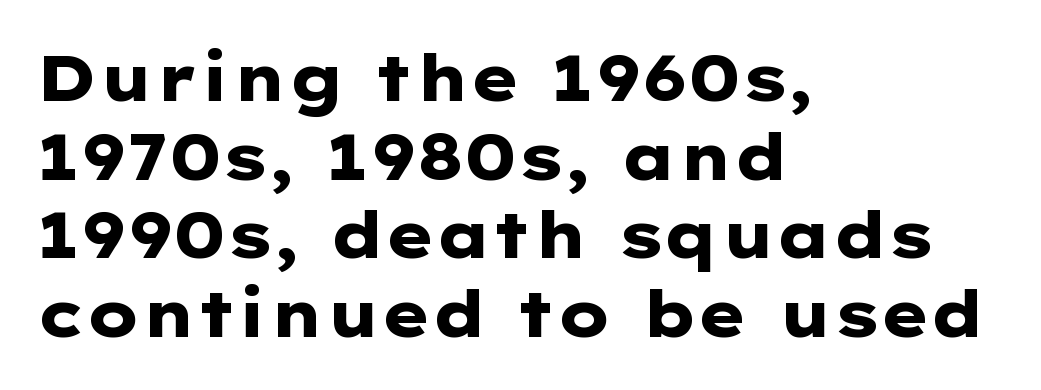
{"serif": "no", "italic": "no", "bold": "yes", "weight": "heavy", "width": "wide", "stroke_contrast": "low", "x_height": "medium", "monospaced": "no", "underline": "no", "align": "left", "line_spacing_ratio": 1.21, "letter_spacing": "normal", "letter_spacing_em": 0.0, "glyph_px": 65}
